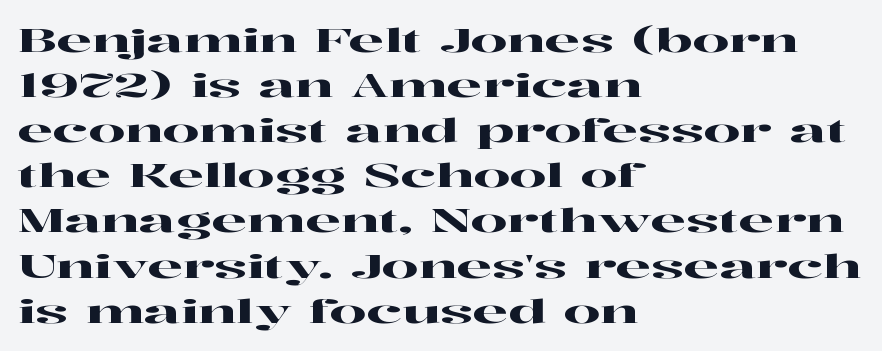
{"serif": "yes", "italic": "no", "width": "wide", "stroke_contrast": "high", "x_height": "medium", "monospaced": "no", "underline": "no", "align": "left", "line_spacing": "normal", "line_spacing_ratio": 1.41, "letter_spacing": "normal", "letter_spacing_em": 0.0, "glyph_px": 32}
